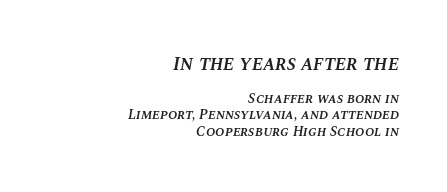
Q: Is the text bold? A: Semi-bold.
Q: Is the text italic (slanted)? A: Yes, it leans right by about 10 degrees.
Q: Is the text underlined? A: No.
Q: How is the paragraph aligned? A: Right-aligned.
Q: Is the spacing between letters normal or unusually wide? A: Normal.
Q: Which block of text is set in a larger size, the first (top) or the second (bottom)? A: The first (top) one.
